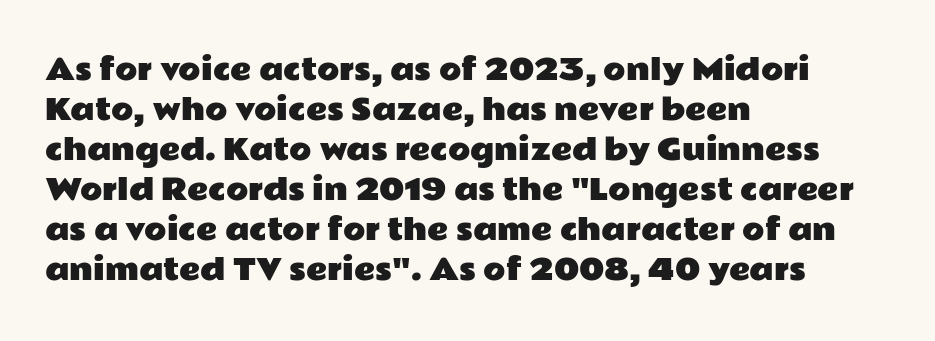
Q: Is the text italic (slanted)? A: No, it is upright.
Q: Is the typeface a serif or a sans-serif typeface? A: Sans-serif.
Q: Is the text underlined? A: No.
Q: How is the paragraph aligned? A: Left-aligned.
Q: Is the spacing between letters normal or unusually wide? A: Normal.
Q: Is the spacing between lines tight, normal or loose? A: Normal.
Q: Width (condensed, normal, or wide)? A: Wide.
Q: Stroke contrast? A: Low.
Q: x-height? A: Medium.
Q: Monospaced? A: No.
